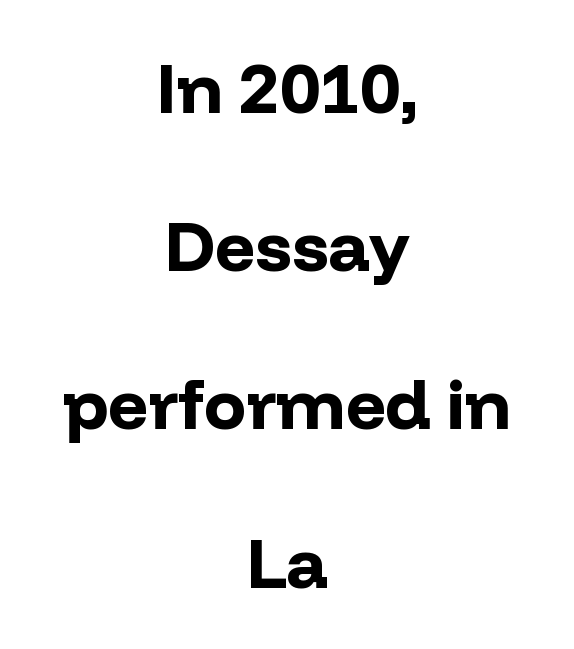
The image shows 70 px bold sans-serif type, upright; set centered, loose line spacing (2.26x), normal letter spacing, not underlined; low stroke contrast and a medium x-height.
